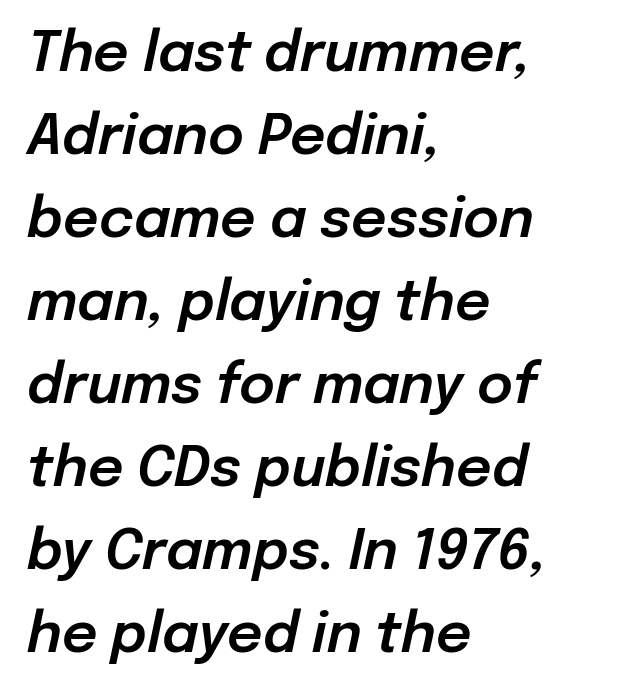
The image shows 55 px text type, italic (leaning right); set left-aligned, normal line spacing (1.51x), normal letter spacing, not underlined; low stroke contrast and a medium x-height.
